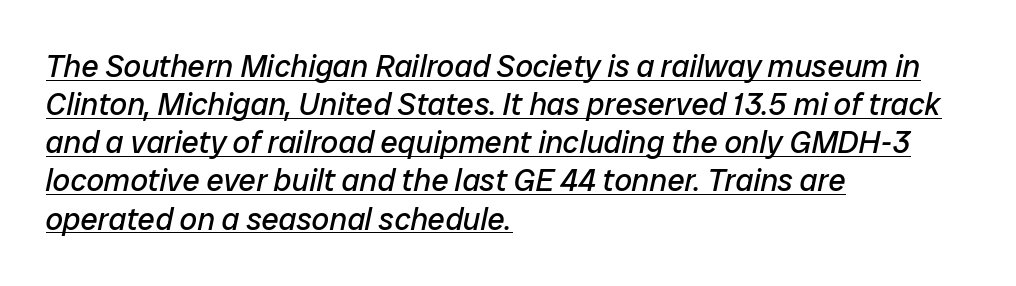
This rendering features underlined lettering. Glyph-to-glyph distance matches everyday printed text. Vertical stems look standard width or narrower in stroke. Visually the block forms a straight wall on the left and a jagged coastline on the right. These lines are rendered in a variable-pitch font.
